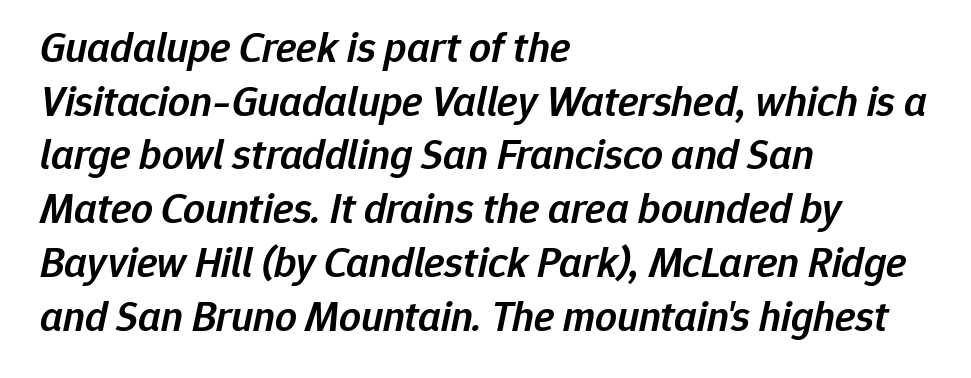
The image shows 43 px semibold type, italic (leaning right); set left-aligned, normal line spacing (1.25x), normal letter spacing, not underlined; low stroke contrast and a medium x-height.
